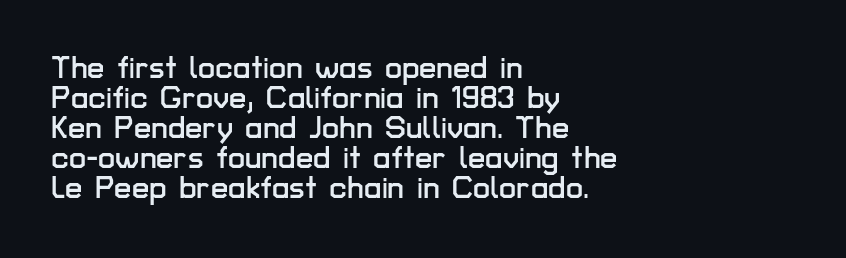
The image shows 31 px sans-serif type, upright; set left-aligned, tight line spacing (0.97x), normal letter spacing, not underlined; low stroke contrast and a medium x-height.
